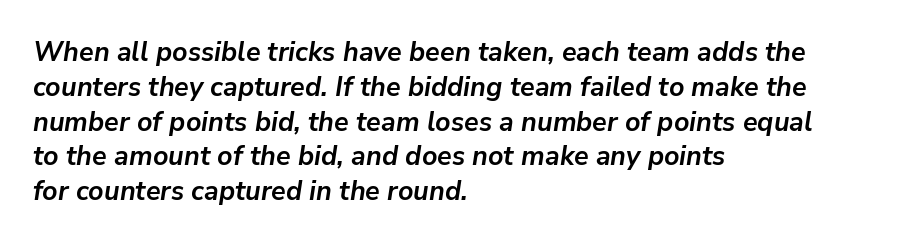
The image shows 27 px bold type, italic (leaning right); set left-aligned, normal line spacing (1.29x), normal letter spacing, not underlined.
